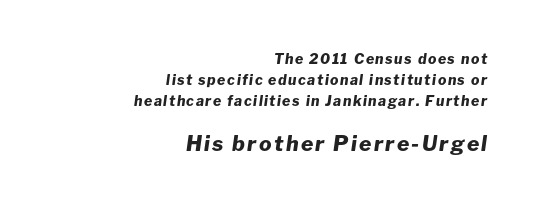
{"italic": "yes", "lean": "right", "slant_degrees": 8, "bold": "yes", "underline": "no", "align": "right", "line_spacing": "normal", "line_spacing_ratio": 1.51, "larger_block": "second", "size_ratio": 1.5, "glyph_px": 21}
